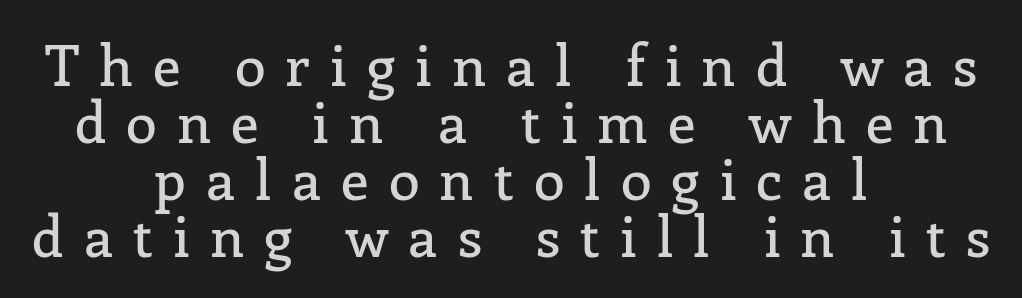
The image shows 56 px serif type, upright; set centered, tight line spacing (1.02x), unusually wide letter spacing (+0.36 em), not underlined; low stroke contrast and a medium x-height.
